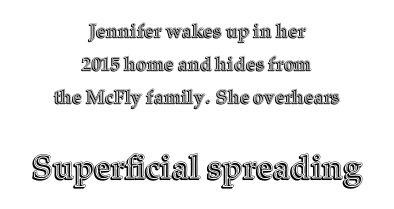
The image shows 33 px text type, upright; set centered, line spacing 1.75x, normal letter spacing, not underlined; the second (bottom) block is 1.74x larger; a medium x-height.
